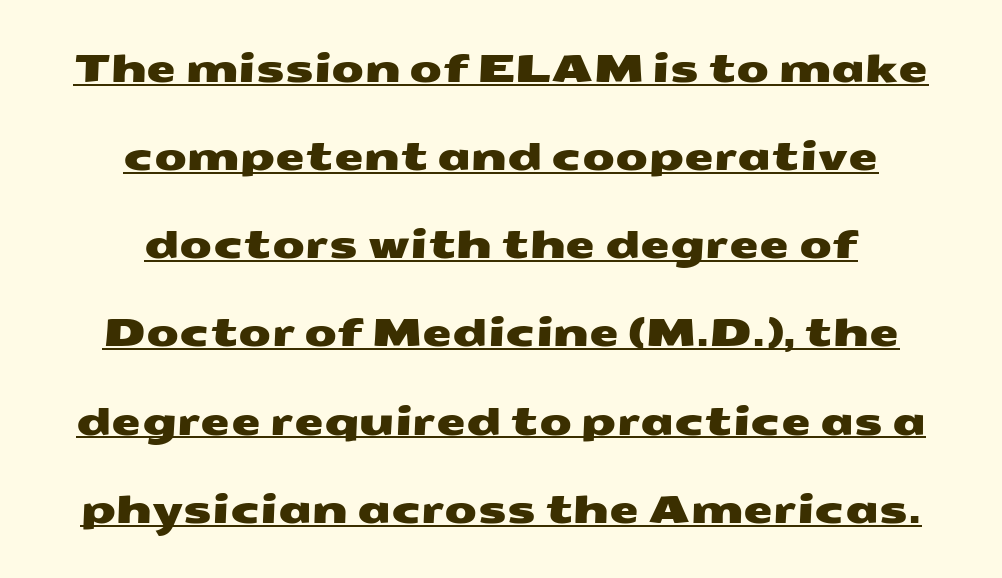
Q: Is the typeface a serif or a sans-serif typeface? A: Sans-serif.
Q: Is the text underlined? A: Yes.
Q: How is the paragraph aligned? A: Centered.
Q: Is the spacing between letters normal or unusually wide? A: Normal.
Q: Is the spacing between lines tight, normal or loose? A: Loose.
Q: Width (condensed, normal, or wide)? A: Wide.
Q: Stroke contrast? A: Medium.
Q: x-height? A: Medium.
Q: Monospaced? A: No.
